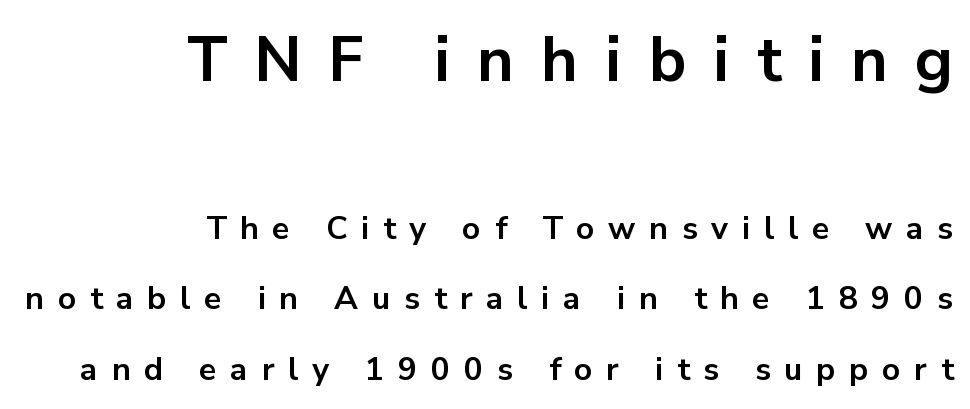
Glance below the letters and you will spot only blank space. A flush-right, rag-left setting is used for this passage. To sum up the face: it is a sans, with no serifs. Spacing between characters has been opened up far beyond the box default. Regarding leading, the lines here are spaced well apart.
